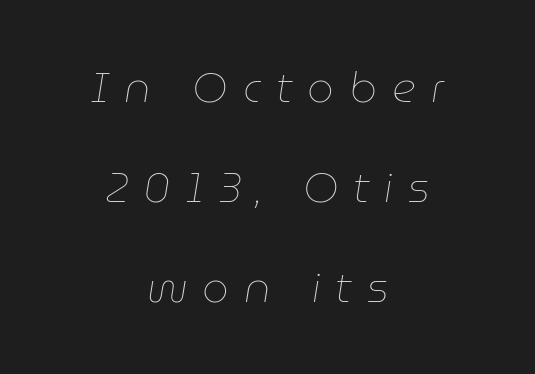
Q: Is the text bold? A: No.
Q: Is the text italic (slanted)? A: Yes, it leans right by about 9 degrees.
Q: Is the text underlined? A: No.
Q: How is the paragraph aligned? A: Centered.
Q: Is the spacing between letters normal or unusually wide? A: Unusually wide.
Q: Is the spacing between lines tight, normal or loose? A: Loose.
Q: Width (condensed, normal, or wide)? A: Normal.
Q: Stroke contrast? A: Low.
Q: x-height? A: Medium.
Q: Monospaced? A: No.
